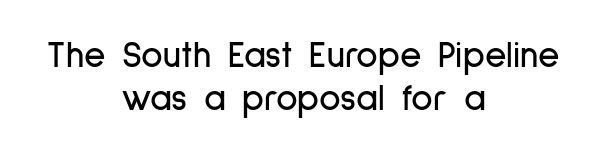
{"serif": "no", "italic": "no", "width": "condensed", "stroke_contrast": "low", "x_height": "medium", "monospaced": "no", "underline": "no", "align": "center", "line_spacing_ratio": 1.16, "letter_spacing": "normal", "letter_spacing_em": 0.0, "glyph_px": 37}
